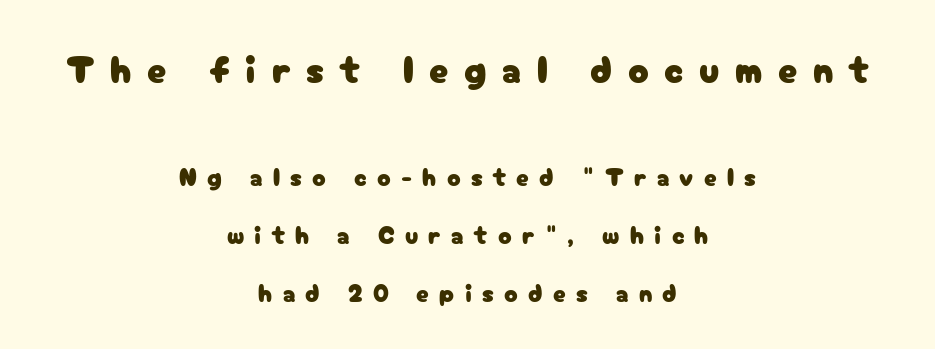
Q: Is the text italic (slanted)? A: No, it is upright.
Q: Is the typeface a serif or a sans-serif typeface? A: Sans-serif.
Q: Is the text underlined? A: No.
Q: How is the paragraph aligned? A: Centered.
Q: Is the spacing between letters normal or unusually wide? A: Unusually wide.
Q: Is the spacing between lines tight, normal or loose? A: Loose.
Q: Which block of text is set in a larger size, the first (top) or the second (bottom)? A: The first (top) one.
Q: Width (condensed, normal, or wide)? A: Normal.
Q: Stroke contrast? A: Low.
Q: x-height? A: Medium.
Q: Monospaced? A: No.
